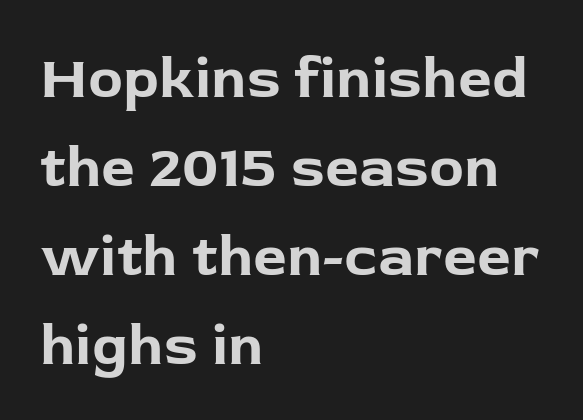
Q: Is the text bold? A: Yes.
Q: Is the text italic (slanted)? A: No, it is upright.
Q: Is the typeface a serif or a sans-serif typeface? A: Sans-serif.
Q: Is the text underlined? A: No.
Q: How is the paragraph aligned? A: Left-aligned.
Q: Is the spacing between letters normal or unusually wide? A: Normal.
Q: Is the spacing between lines tight, normal or loose? A: Normal.
Q: Width (condensed, normal, or wide)? A: Normal.
Q: Stroke contrast? A: Low.
Q: x-height? A: Medium.
Q: Monospaced? A: No.
